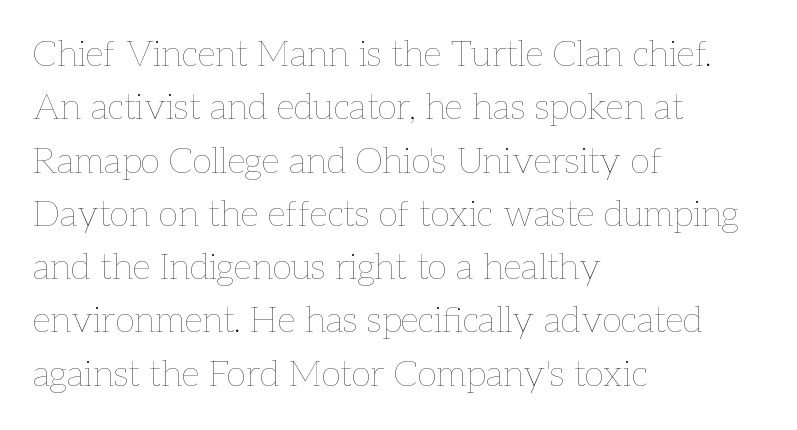
Q: Is the text bold? A: No.
Q: Is the text italic (slanted)? A: No, it is upright.
Q: Is the text underlined? A: No.
Q: How is the paragraph aligned? A: Left-aligned.
Q: Is the spacing between letters normal or unusually wide? A: Normal.
Q: Is the spacing between lines tight, normal or loose? A: Normal.
Q: Width (condensed, normal, or wide)? A: Normal.
Q: Stroke contrast? A: Low.
Q: x-height? A: Medium.
Q: Monospaced? A: No.
